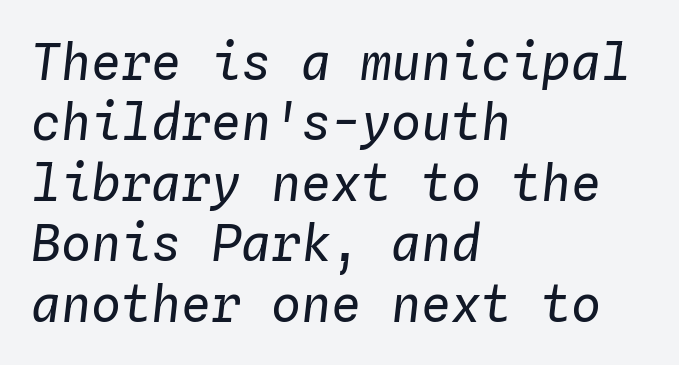
Q: Is the text bold? A: No.
Q: Is the text italic (slanted)? A: Yes, it leans right by about 4 degrees.
Q: Is the text underlined? A: No.
Q: How is the paragraph aligned? A: Left-aligned.
Q: Is the spacing between letters normal or unusually wide? A: Normal.
Q: Width (condensed, normal, or wide)? A: Normal.
Q: Stroke contrast? A: Low.
Q: x-height? A: Medium.
Q: Monospaced? A: Yes.
